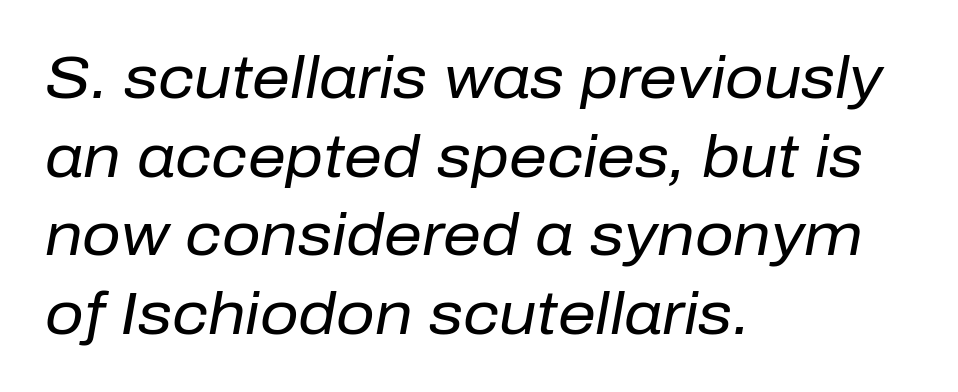
Tracking value appears to be zero — textbook default spacing. Is this a heavy cut? Hardly; it is regular or lighter. Any mark beneath the type? The region is blank. Each letter keeps its own natural width here, so spacing adapts to shape. This sample keeps an unexceptional amount of space between lines.
